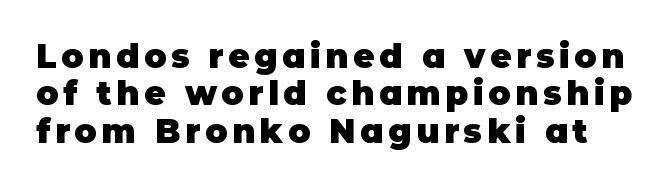
{"serif": "no", "italic": "no", "bold": "yes", "weight": "heavy", "width": "normal", "stroke_contrast": "low", "x_height": "large", "monospaced": "no", "underline": "no", "line_spacing": "tight", "line_spacing_ratio": 1.13, "glyph_px": 33}
